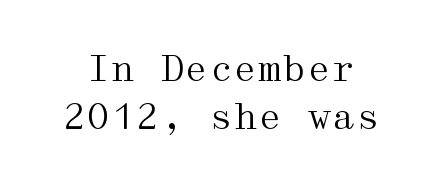
The image shows 35 px regular-weight, wide serif type, upright; set normal line spacing (1.38x), normal letter spacing, not underlined; medium stroke contrast and a medium x-height.
